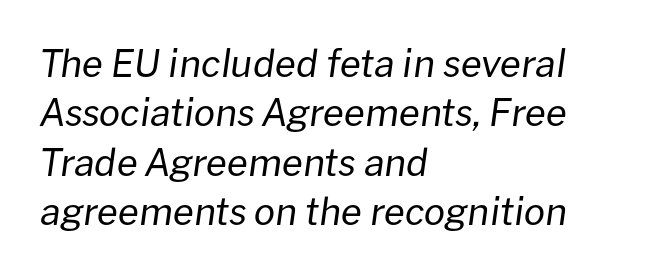
The image shows 38 px regular-weight type, italic (leaning right); set left-aligned, normal line spacing (1.3x), normal letter spacing, not underlined; low stroke contrast and a medium x-height.
